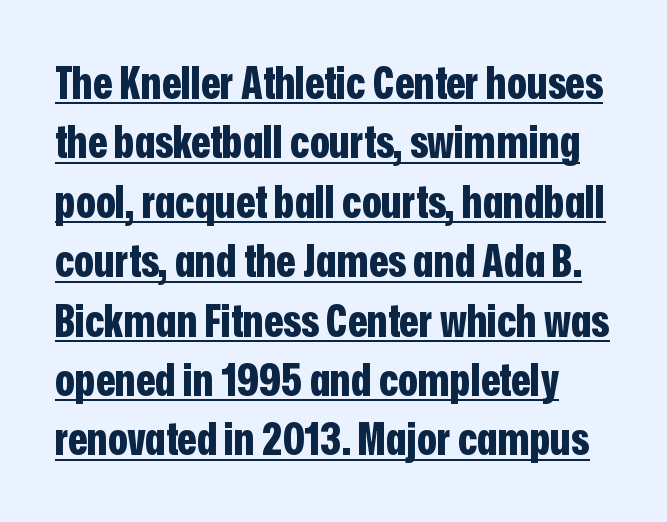
The image shows 45 px bold, condensed sans-serif type, upright; set normal line spacing (1.32x), normal letter spacing, underlined; low stroke contrast and a medium x-height.
